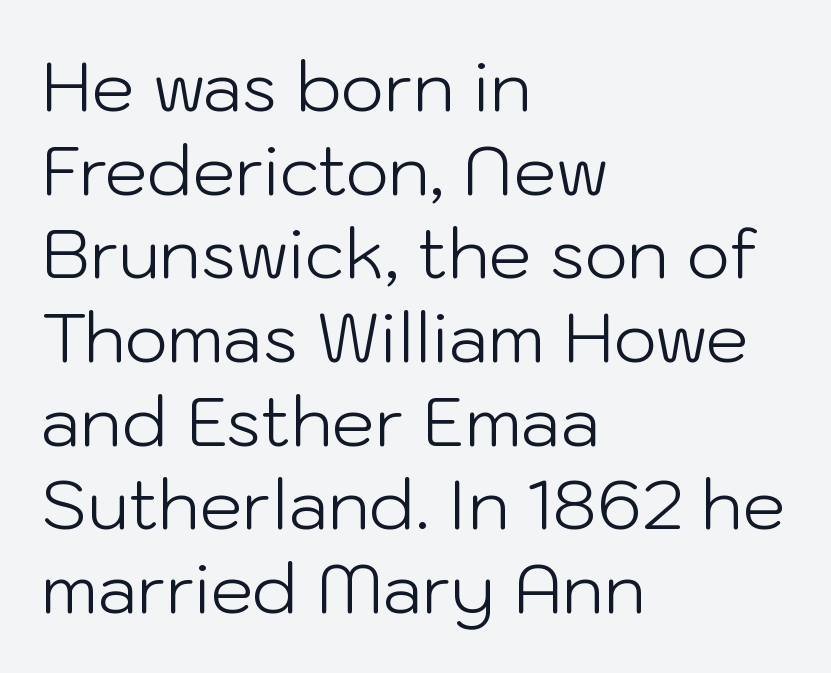
Q: Is the text bold? A: No.
Q: Is the text italic (slanted)? A: No, it is upright.
Q: Is the typeface a serif or a sans-serif typeface? A: Sans-serif.
Q: Is the text underlined? A: No.
Q: How is the paragraph aligned? A: Left-aligned.
Q: Is the spacing between letters normal or unusually wide? A: Normal.
Q: Width (condensed, normal, or wide)? A: Normal.
Q: Stroke contrast? A: Low.
Q: x-height? A: Medium.
Q: Monospaced? A: No.
